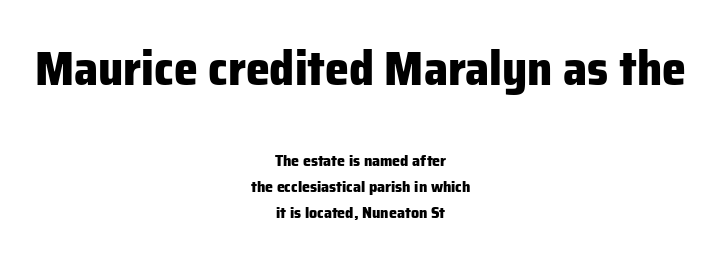
The image shows 48 px heavy sans-serif type, upright; set centered, normal line spacing (1.63x), normal letter spacing, not underlined; the first (top) block is 3.0x larger; low stroke contrast and a medium x-height.
